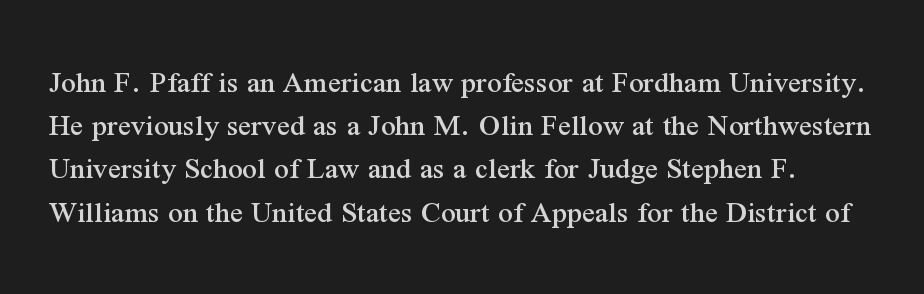
The image shows 32 px serif type, upright; set normal line spacing (1.35x), normal letter spacing, not underlined; medium stroke contrast and a medium x-height.
